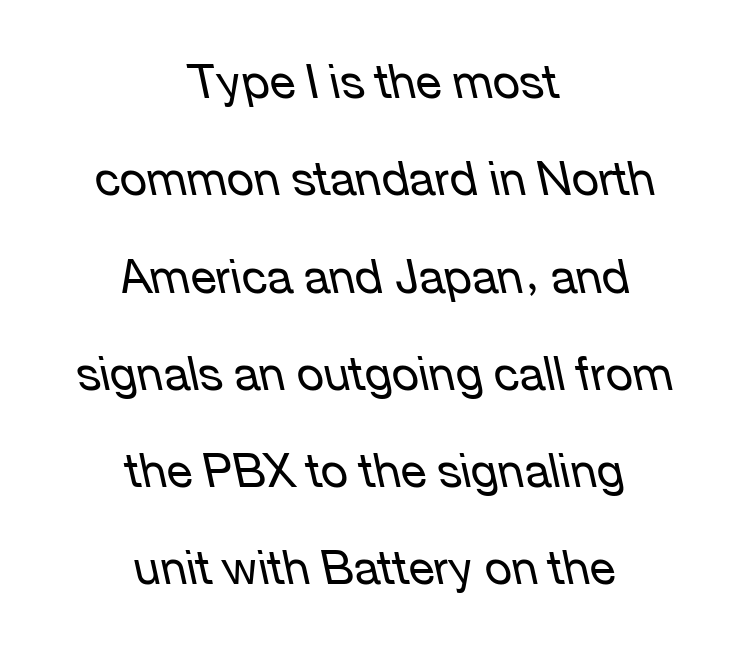
{"italic": "yes", "lean": "left", "slant_degrees": 12, "bold": "no", "weight": "regular", "width": "normal", "stroke_contrast": "low", "x_height": "medium", "monospaced": "no", "underline": "no", "align": "center", "line_spacing": "loose", "line_spacing_ratio": 2.07, "letter_spacing": "normal", "letter_spacing_em": 0.0, "glyph_px": 47}
